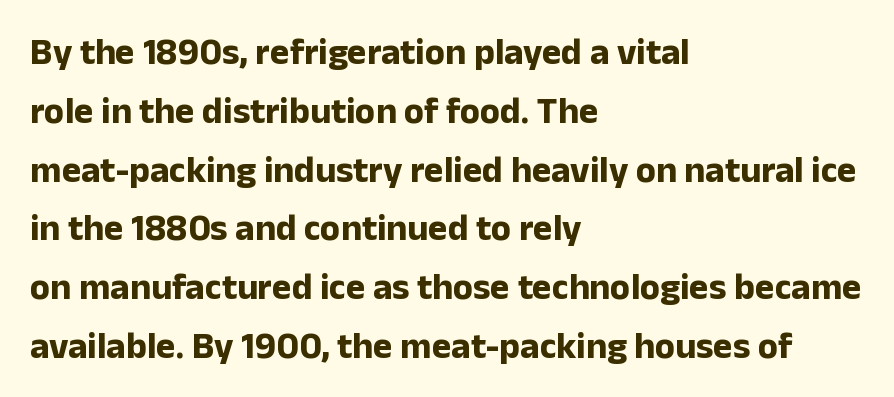
{"serif": "no", "italic": "no", "bold": "yes", "weight": "bold", "width": "normal", "stroke_contrast": "low", "x_height": "medium", "monospaced": "no", "underline": "no", "align": "left", "line_spacing": "normal", "line_spacing_ratio": 1.59, "letter_spacing": "normal", "letter_spacing_em": 0.0, "glyph_px": 37}
